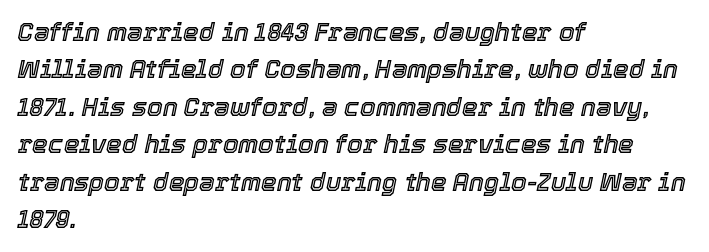
The image shows 25 px text type, italic (leaning right); set left-aligned, normal line spacing (1.5x), normal letter spacing, not underlined.
